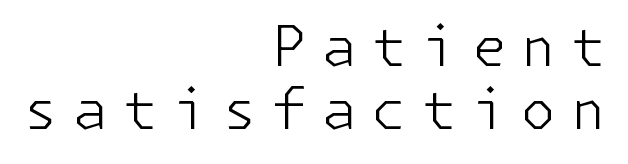
The type sits square on the baseline with zero lean. Weight: regular or lighter. The passage shown is not underscored anywhere. Nothing sits at the stroke ends, so this counts as sans-serif. Notice how descenders almost collide with the ascenders below — that's tight leading. Each line ends at the same right margin while the left side varies.
